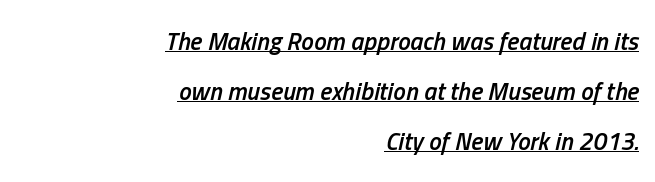
{"italic": "yes", "lean": "right", "slant_degrees": 13, "bold": "semi", "underline": "yes", "align": "right", "line_spacing": "loose", "line_spacing_ratio": 2.0, "letter_spacing": "normal", "letter_spacing_em": 0.0, "glyph_px": 25}
